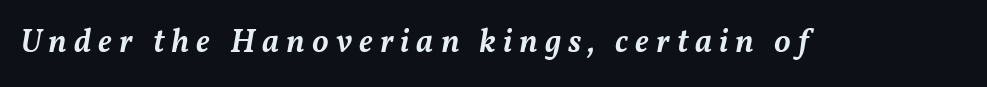
{"italic": "yes", "lean": "right", "slant_degrees": 11, "bold": "semi", "weight": "semibold", "width": "normal", "stroke_contrast": "medium", "x_height": "medium", "monospaced": "no", "underline": "no", "letter_spacing": "wide", "letter_spacing_em": 0.21, "glyph_px": 33}
